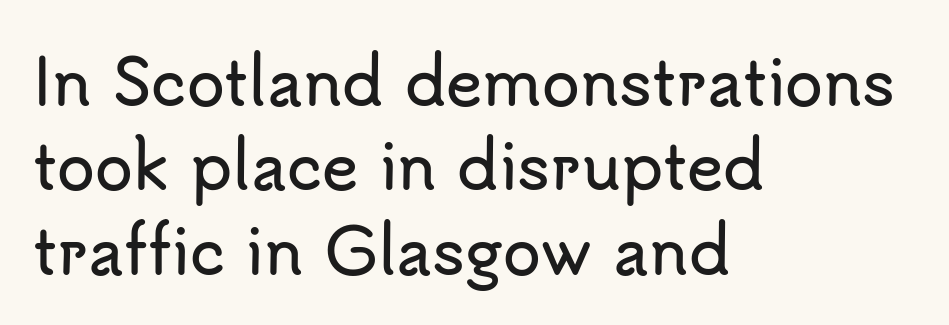
Underlining? Definitely not there. The font's upright variant was chosen for this text. Unlike a traditional serif, this face leaves its strokes unadorned. Every row of glyphs begins at an identical x-position on the left. Vertical spacing — default. Character widths vary here, with narrow letters taking less room than wide ones.
